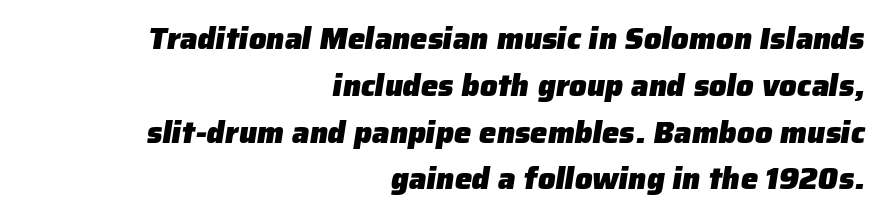
The image shows 31 px heavy sans-serif type; set right-aligned, normal line spacing (1.51x), normal letter spacing, not underlined; low stroke contrast and a medium x-height.
